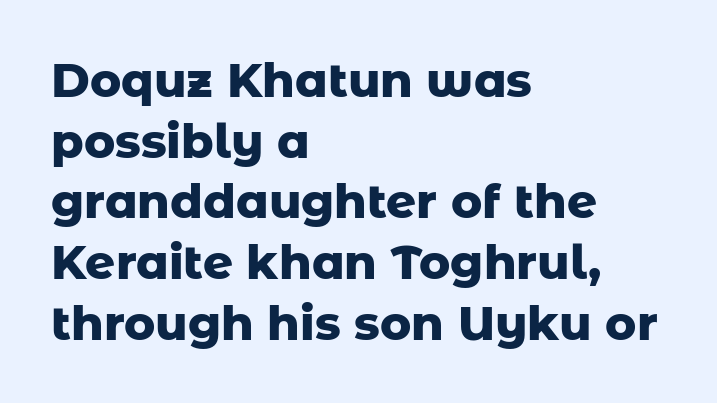
You could call the tracking neutral — neither tight nor loose. The lines are quadded left. Examine the stroke ends and you'll find no serifs. In terms of posture, this sample is upright.
